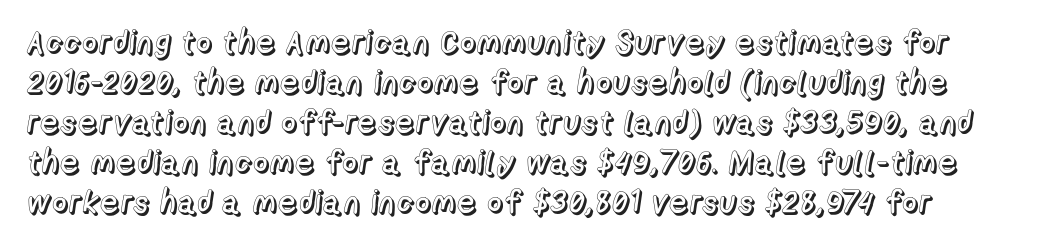
The horizontal fit of the characters is conventional and even. Lines of text with bare space underneath. The passage shown is typed in a proportional face where columns would drift. How would I describe the line gaps? Plain and ordinary.
